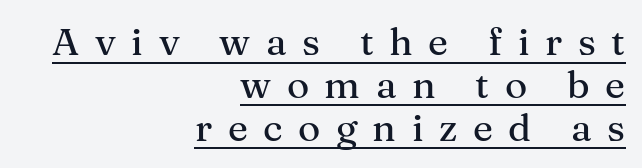
These lines are rendered in a variable-pitch font. The glyphs in this specimen are seriffed. These lines have a slow, spaced-out rhythm from letter to letter. The rendering uses a small line-height, squeezing the rows. Reading down the block, your eye finds every line finishing at a fixed right position.
